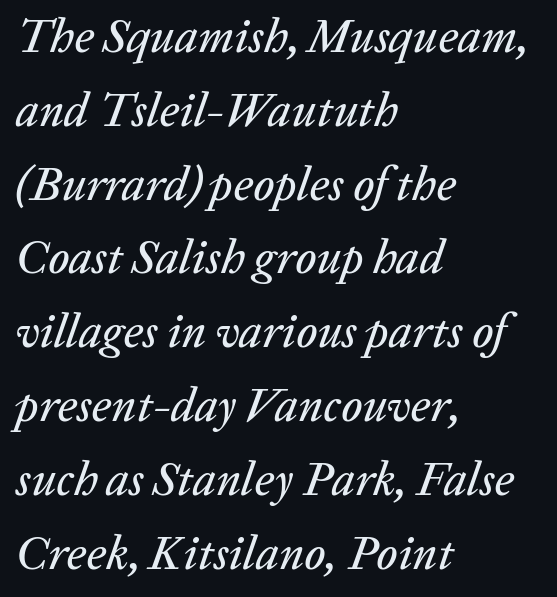
The image shows 47 px text type, italic (leaning right); set left-aligned, normal line spacing (1.57x), normal letter spacing, not underlined; low stroke contrast and a medium x-height.
